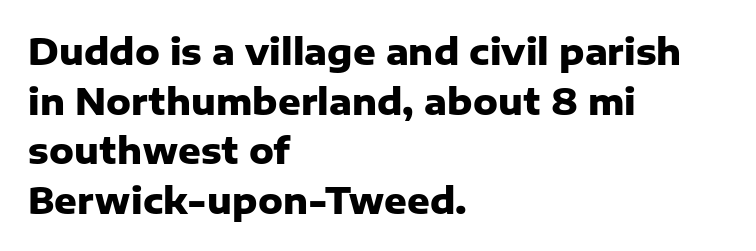
Type style note: lacks serifs. Nope, not italic — everything's standing straight. The face used here is rendered with its standard letterfit. Varying glyph widths throughout — classic text-font behaviour.
